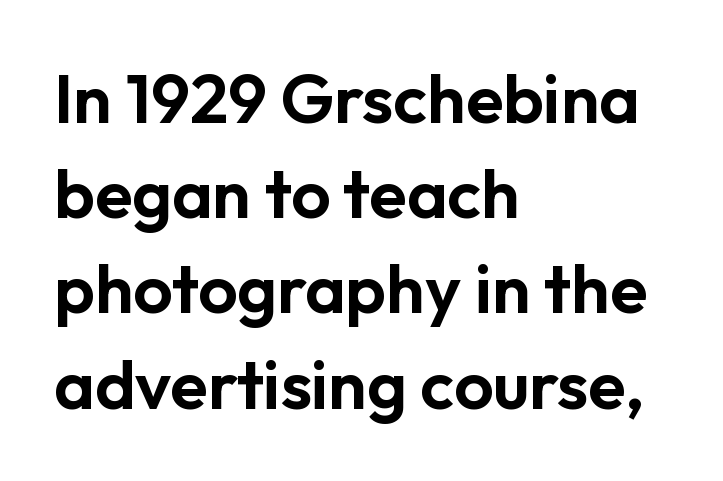
Ascenders rise straight up at ninety degrees. Layout note: lines flush left. The rendering uses natural spacing where letterforms have individual widths. Standard letterfit; no display-style spreading of the glyphs. Each letter's strokes conclude bluntly, with no projecting serifs.
